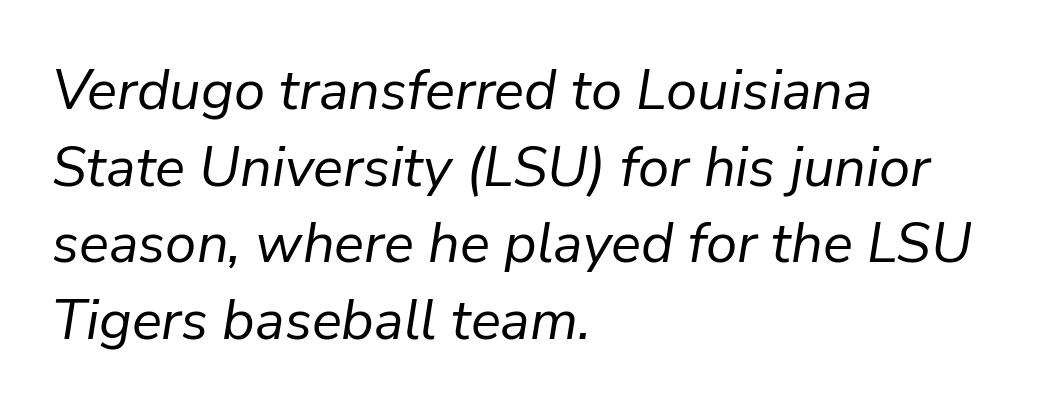
The weight tops out at a normal text grade. Here the glyphs are tracked normally, forming tight word shapes. The face used here has a pronounced slope to its letters. All the whitespace from short lines collects on the right. The glyphs are unaccompanied by any horizontal stroke below them.
